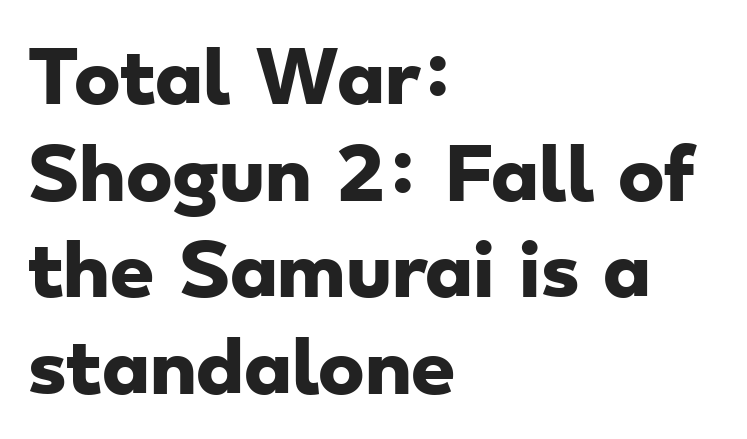
{"serif": "no", "bold": "yes", "weight": "heavy", "width": "wide", "stroke_contrast": "low", "x_height": "small", "monospaced": "no", "underline": "no", "align": "left", "line_spacing": "normal", "line_spacing_ratio": 1.38, "letter_spacing": "normal", "letter_spacing_em": 0.0, "glyph_px": 70}
